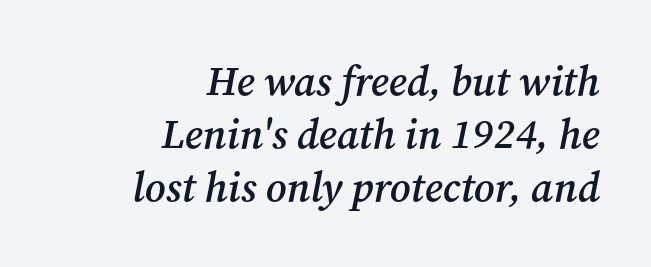
The image shows 41 px semibold serif type, italic (leaning right); set right-aligned, normal line spacing (1.29x), normal letter spacing, not underlined; medium stroke contrast and a medium x-height.
